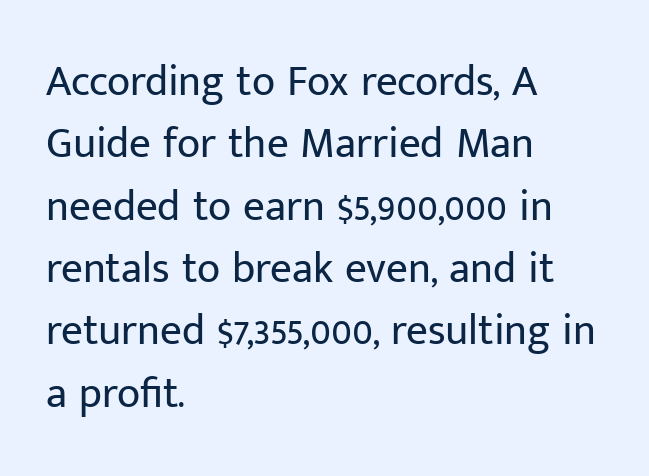
The image shows 43 px regular-weight sans-serif type, upright; set left-aligned, normal line spacing (1.45x), normal letter spacing, not underlined; low stroke contrast and a medium x-height.
